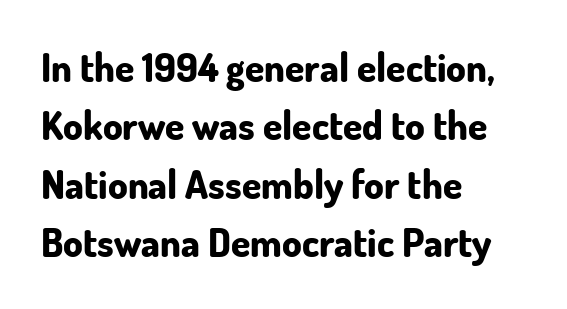
{"serif": "no", "italic": "no", "bold": "yes", "weight": "bold", "width": "normal", "stroke_contrast": "low", "x_height": "small", "monospaced": "no", "underline": "no", "align": "left", "line_spacing": "normal", "line_spacing_ratio": 1.5, "letter_spacing": "normal", "letter_spacing_em": 0.0, "glyph_px": 39}
